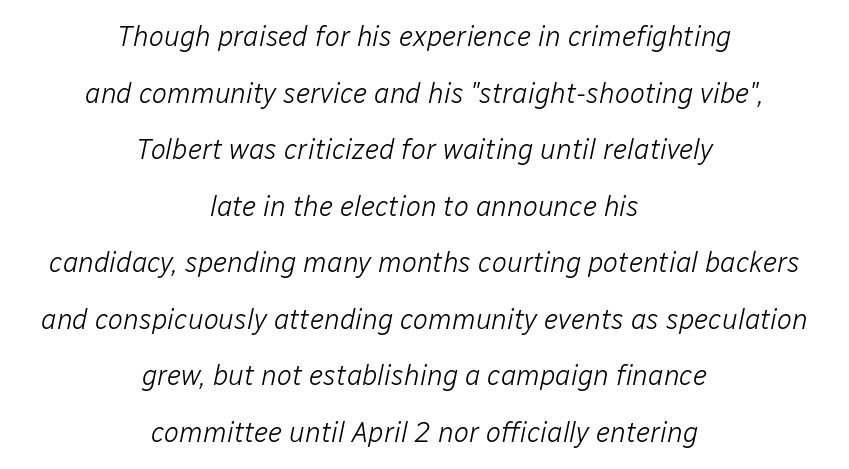
Q: Is the text bold? A: No.
Q: Is the text italic (slanted)? A: Yes, it leans right by about 12 degrees.
Q: Is the text underlined? A: No.
Q: How is the paragraph aligned? A: Centered.
Q: Is the spacing between letters normal or unusually wide? A: Normal.
Q: Is the spacing between lines tight, normal or loose? A: Loose.
Q: Width (condensed, normal, or wide)? A: Normal.
Q: Stroke contrast? A: Low.
Q: x-height? A: Medium.
Q: Monospaced? A: No.
